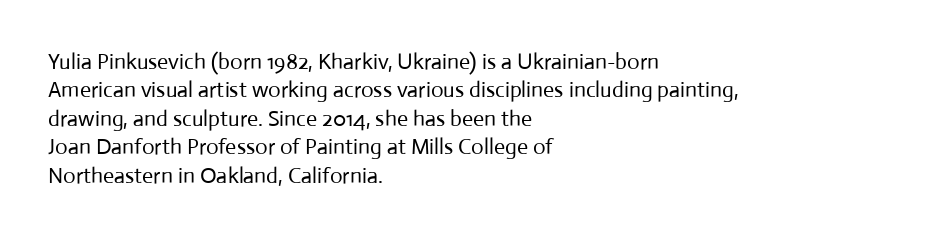
The image shows 22 px text type, upright; set left-aligned, normal line spacing (1.29x), normal letter spacing, not underlined.
